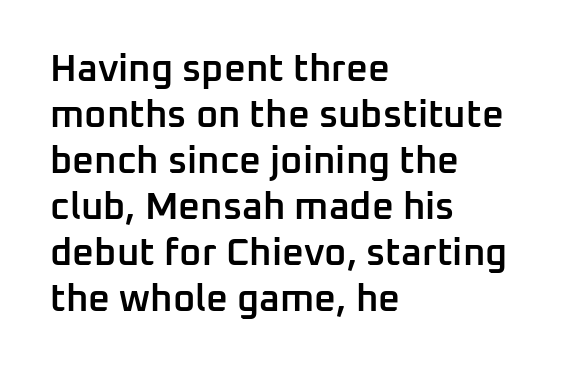
The image shows 38 px semibold sans-serif type, upright; set left-aligned, line spacing 1.21x, normal letter spacing, not underlined; low stroke contrast and a medium x-height.
